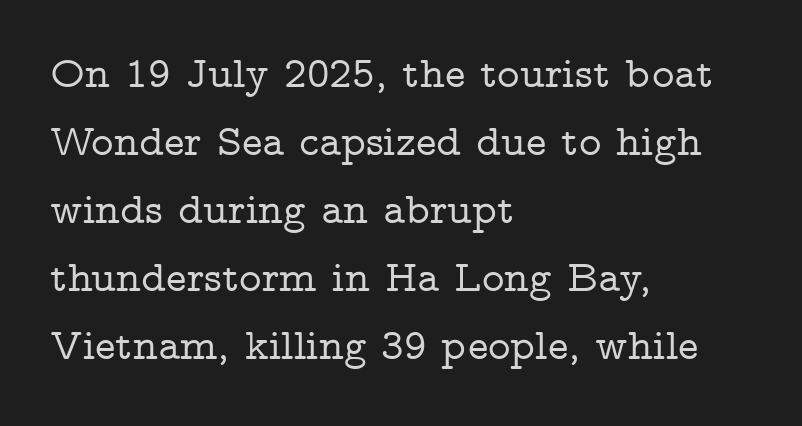
No extra tracking has been applied to these lines. A serif font was chosen for this passage. Letters rest on an invisible, unmarked baseline. Ascenders rise straight up at ninety degrees.
